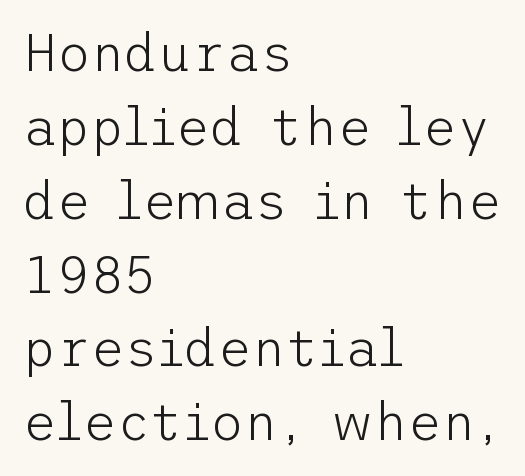
Q: Is the text bold? A: No.
Q: Is the text italic (slanted)? A: No, it is upright.
Q: Is the typeface a serif or a sans-serif typeface? A: Sans-serif.
Q: Is the text underlined? A: No.
Q: How is the paragraph aligned? A: Left-aligned.
Q: Is the spacing between letters normal or unusually wide? A: Normal.
Q: Is the spacing between lines tight, normal or loose? A: Normal.
Q: Width (condensed, normal, or wide)? A: Normal.
Q: Stroke contrast? A: Low.
Q: x-height? A: Medium.
